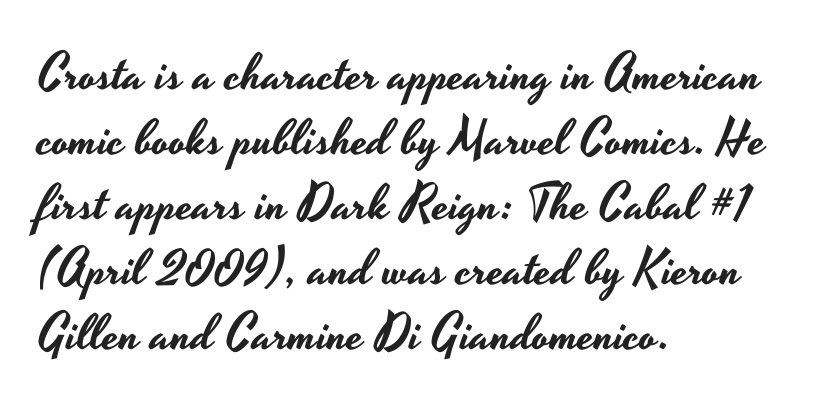
The image shows 50 px wide sans-serif type; set left-aligned, normal line spacing (1.3x), normal letter spacing, not underlined; low stroke contrast and a small x-height.
